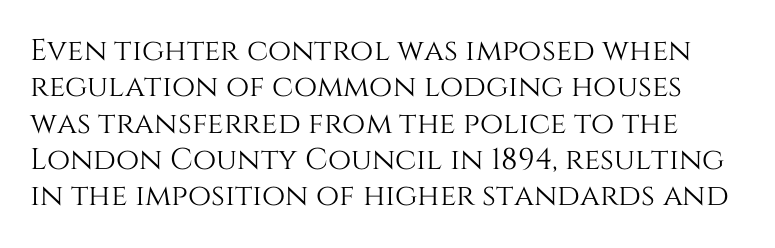
The image shows 30 px text type, upright; set line spacing 1.21x, normal letter spacing, not underlined; medium stroke contrast and a large x-height.
